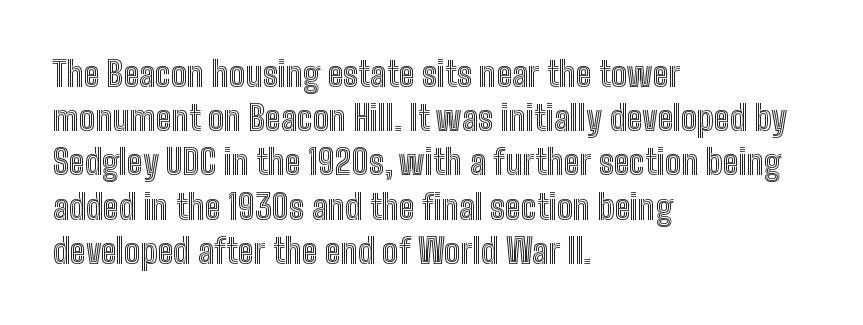
Q: Is the text italic (slanted)? A: No, it is upright.
Q: Is the text underlined? A: No.
Q: How is the paragraph aligned? A: Left-aligned.
Q: Is the spacing between letters normal or unusually wide? A: Normal.
Q: Is the spacing between lines tight, normal or loose? A: Normal.
Q: Width (condensed, normal, or wide)? A: Condensed.
Q: x-height? A: Medium.
Q: Monospaced? A: No.
